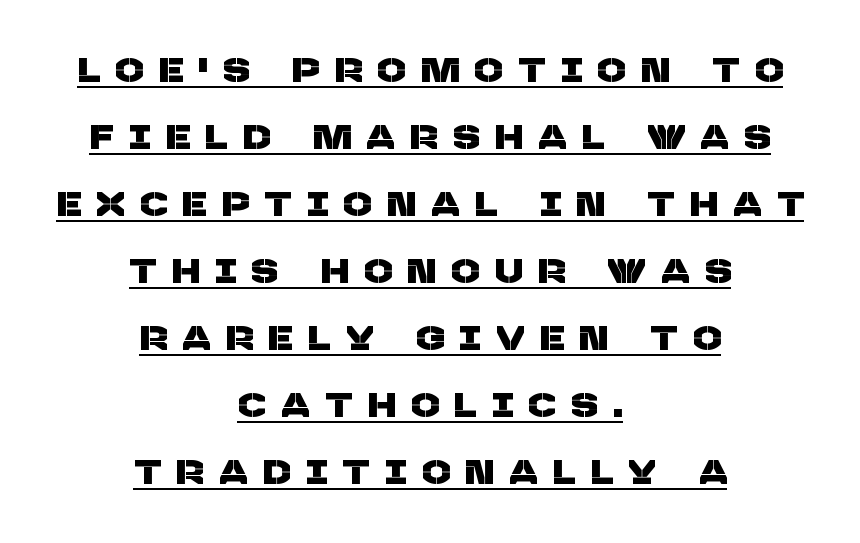
The designer dialed line spacing up above the default. Grotesque or geometric, the face here clearly has no serifs. Each line is balanced around a shared central axis. In terms of letterspacing, this is a distinctly airy, spread setting. The letters advance in unequal steps, a hallmark of proportional type. A baseline rule has been typeset under these characters.
